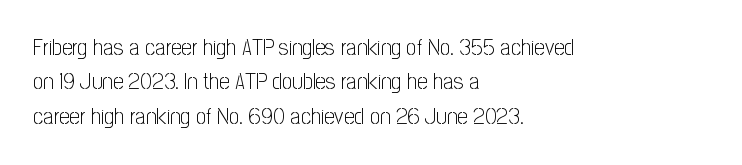
{"italic": "no", "bold": "no", "underline": "no", "align": "left", "line_spacing": "normal", "line_spacing_ratio": 1.49, "letter_spacing": "normal", "letter_spacing_em": 0.0, "glyph_px": 23}
